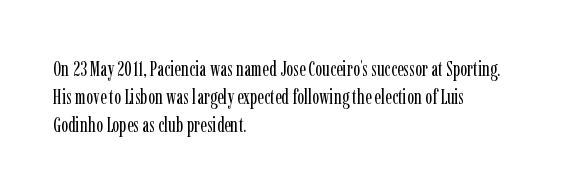
The paragraph has a hard left edge and a soft right edge. Rows of type keep a routine distance in the vertical direction. The letters sit at their default tracking, neither squeezed nor spread. Posture: vertical.
